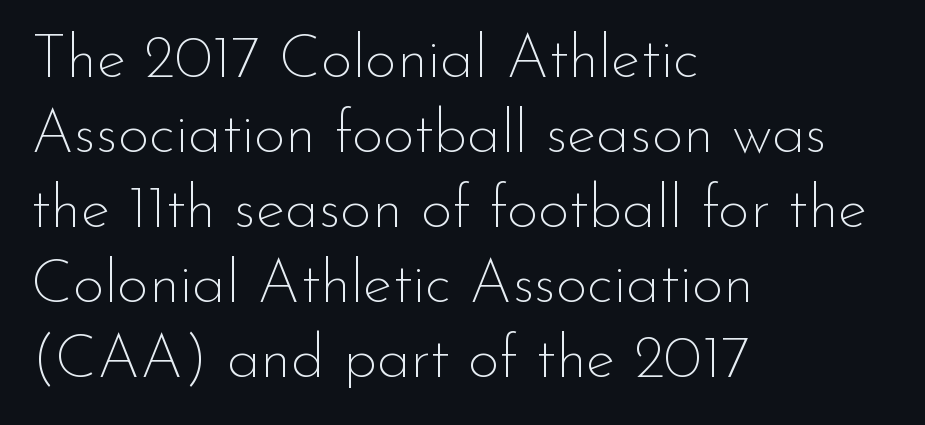
Q: Is the text bold? A: No.
Q: Is the text italic (slanted)? A: No, it is upright.
Q: Is the typeface a serif or a sans-serif typeface? A: Sans-serif.
Q: Is the text underlined? A: No.
Q: How is the paragraph aligned? A: Left-aligned.
Q: Is the spacing between letters normal or unusually wide? A: Normal.
Q: Width (condensed, normal, or wide)? A: Normal.
Q: Stroke contrast? A: Low.
Q: x-height? A: Small.
Q: Monospaced? A: No.
